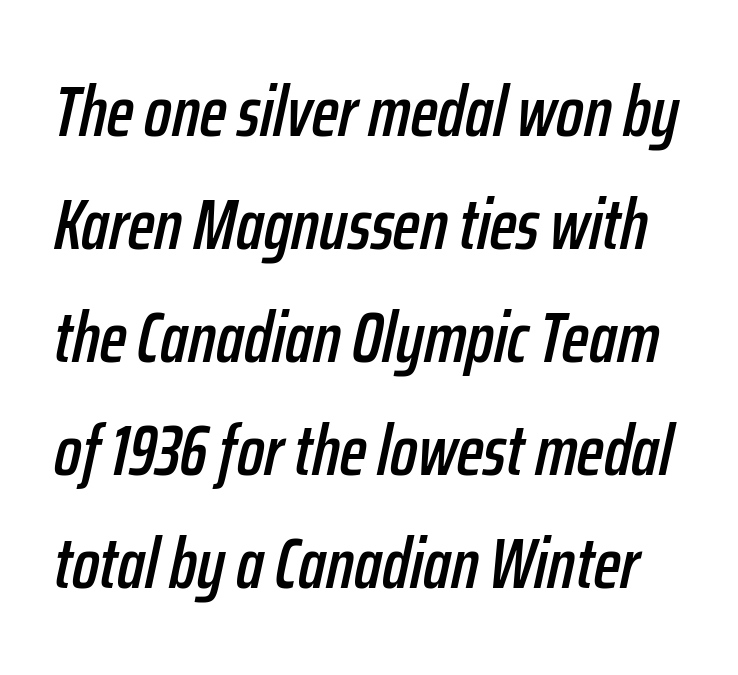
The image shows 72 px condensed type, italic (leaning right); set normal line spacing (1.57x), normal letter spacing, not underlined; low stroke contrast and a medium x-height.
